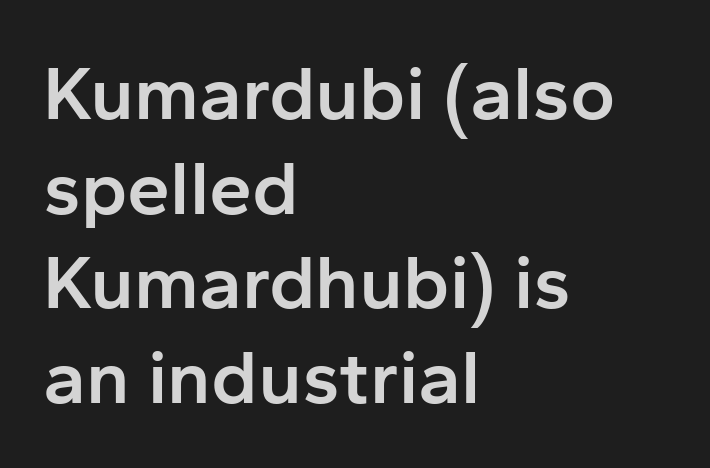
{"serif": "no", "italic": "no", "bold": "semi", "weight": "semibold", "width": "normal", "stroke_contrast": "low", "x_height": "medium", "monospaced": "no", "underline": "no", "align": "left", "line_spacing_ratio": 1.23, "letter_spacing": "normal", "letter_spacing_em": 0.0, "glyph_px": 77}
